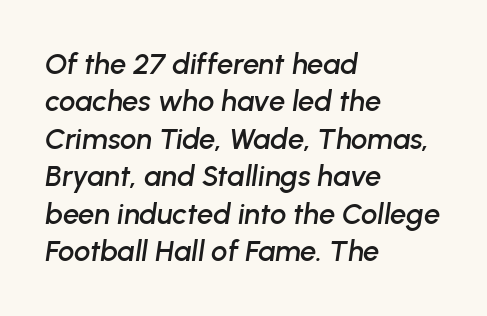
Q: Is the text italic (slanted)? A: Yes, it leans right by about 8 degrees.
Q: Is the text underlined? A: No.
Q: How is the paragraph aligned? A: Left-aligned.
Q: Is the spacing between letters normal or unusually wide? A: Normal.
Q: Is the spacing between lines tight, normal or loose? A: Normal.
Q: Width (condensed, normal, or wide)? A: Normal.
Q: Stroke contrast? A: Low.
Q: x-height? A: Medium.
Q: Monospaced? A: No.
